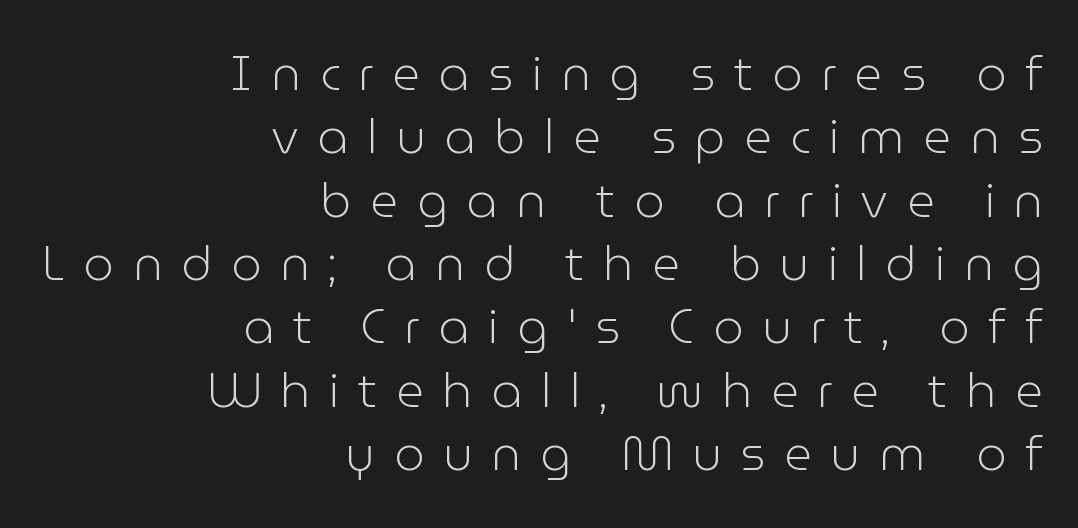
The image shows 48 px light sans-serif type, upright; set right-aligned, normal line spacing (1.32x), unusually wide letter spacing (+0.39 em), not underlined; low stroke contrast and a medium x-height.
